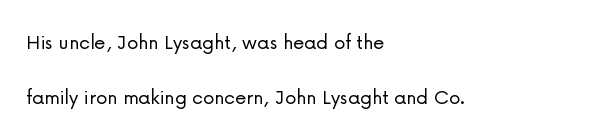
{"italic": "no", "bold": "no", "underline": "no", "align": "left", "line_spacing": "loose", "line_spacing_ratio": 2.37, "letter_spacing": "normal", "letter_spacing_em": 0.0, "glyph_px": 23}
